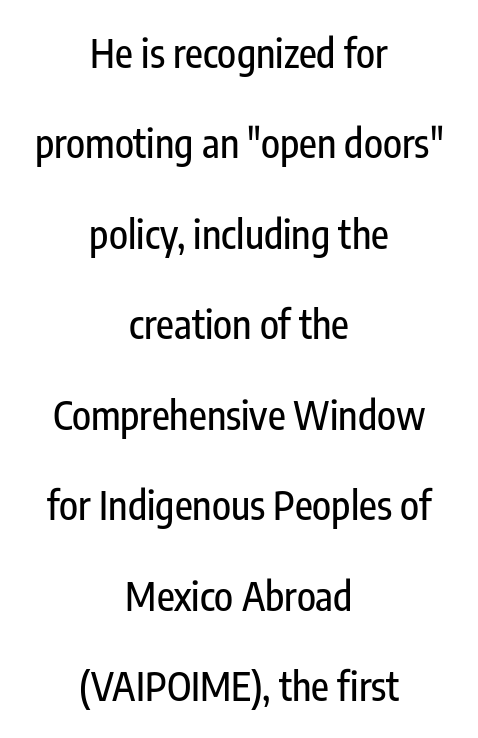
{"serif": "no", "italic": "no", "width": "condensed", "stroke_contrast": "low", "x_height": "medium", "monospaced": "no", "underline": "no", "align": "center", "line_spacing": "loose", "line_spacing_ratio": 2.32, "letter_spacing": "normal", "letter_spacing_em": 0.0, "glyph_px": 39}
